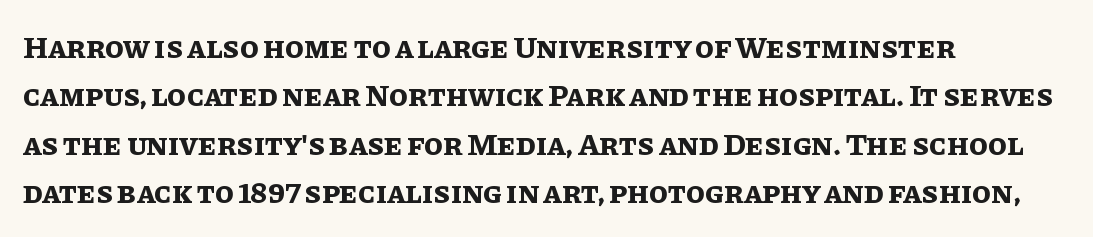
The image shows 31 px bold type, upright; set left-aligned, normal line spacing (1.56x), normal letter spacing, not underlined; low stroke contrast and a large x-height.
